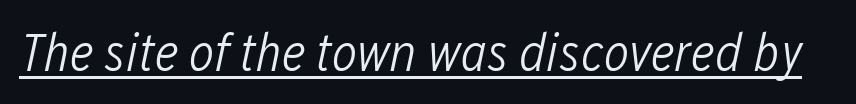
Weight: regular or lighter. Does a line run under the words? Yes, clearly. Spacing between characters is what you'd get straight out of the box. The passage shown is typed in a proportional face where columns would drift. Is the type slanted? Yes — the strokes lean at a clear angle.
